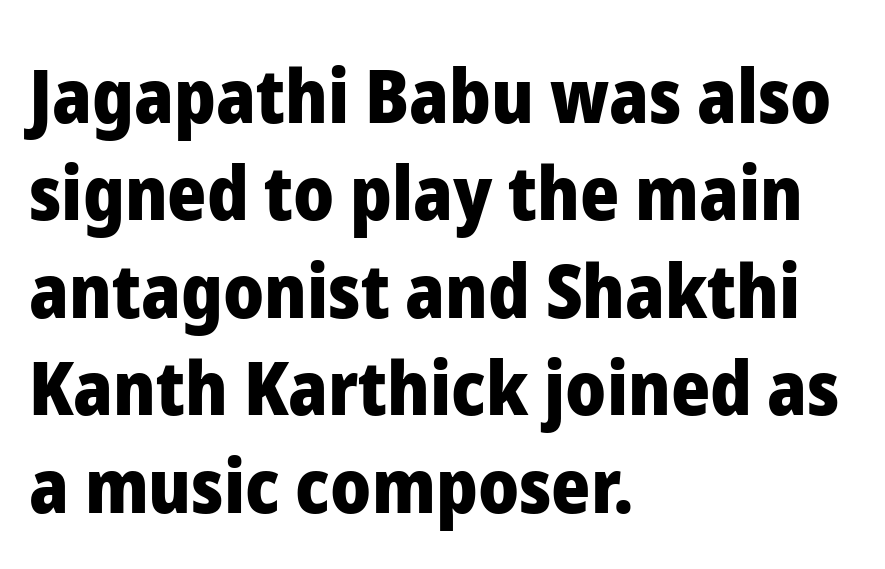
{"serif": "no", "italic": "no", "bold": "yes", "weight": "heavy", "width": "normal", "stroke_contrast": "low", "x_height": "medium", "monospaced": "no", "underline": "no", "align": "left", "line_spacing": "normal", "line_spacing_ratio": 1.3, "letter_spacing": "normal", "letter_spacing_em": 0.0, "glyph_px": 75}
